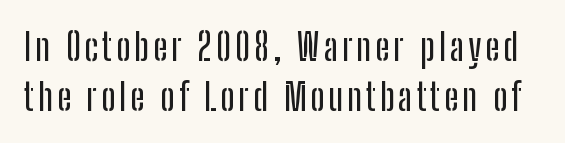
The string is rendered with underlining switched off. Regular leading. The font family rendered here belongs to the sans-serif group. Is this a fixed-width face? No — the glyphs have proportional, varying widths. This is the regular roman posture of the typeface.
